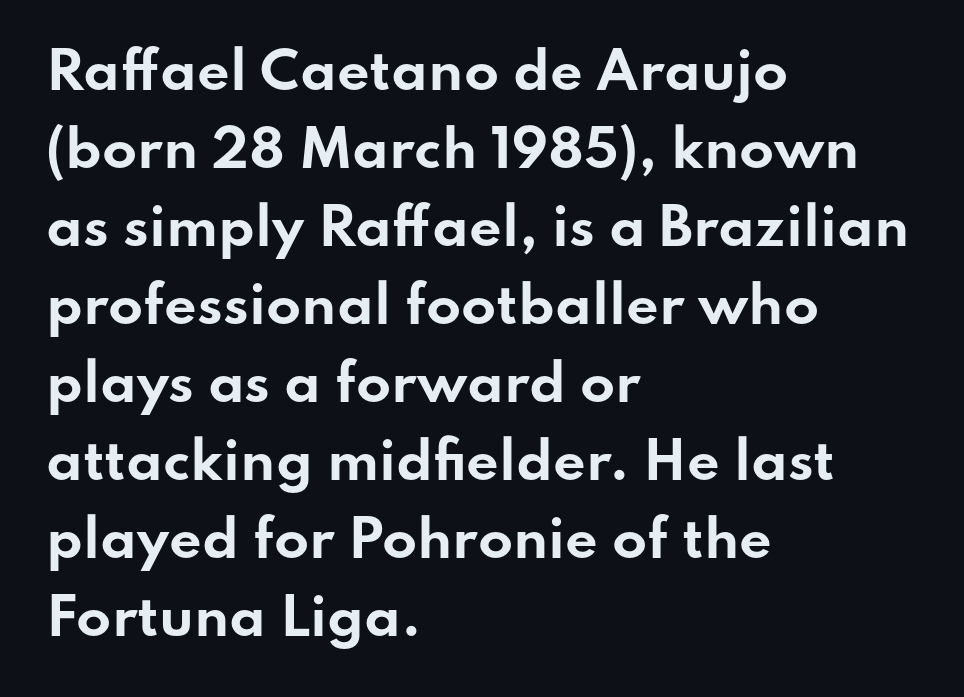
Q: Is the text bold? A: Yes.
Q: Is the text italic (slanted)? A: No, it is upright.
Q: Is the typeface a serif or a sans-serif typeface? A: Sans-serif.
Q: Is the text underlined? A: No.
Q: How is the paragraph aligned? A: Left-aligned.
Q: Is the spacing between letters normal or unusually wide? A: Normal.
Q: Is the spacing between lines tight, normal or loose? A: Normal.
Q: Width (condensed, normal, or wide)? A: Wide.
Q: Stroke contrast? A: Low.
Q: x-height? A: Small.
Q: Monospaced? A: No.
